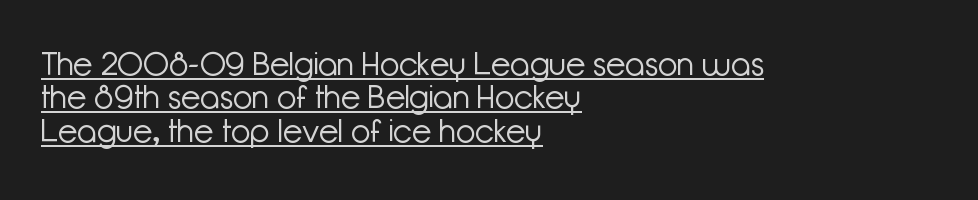
Q: Is the text bold? A: No.
Q: Is the text italic (slanted)? A: No, it is upright.
Q: Is the typeface a serif or a sans-serif typeface? A: Sans-serif.
Q: Is the text underlined? A: Yes.
Q: How is the paragraph aligned? A: Left-aligned.
Q: Is the spacing between letters normal or unusually wide? A: Normal.
Q: Is the spacing between lines tight, normal or loose? A: Tight.
Q: Width (condensed, normal, or wide)? A: Normal.
Q: Stroke contrast? A: Low.
Q: x-height? A: Medium.
Q: Monospaced? A: No.
